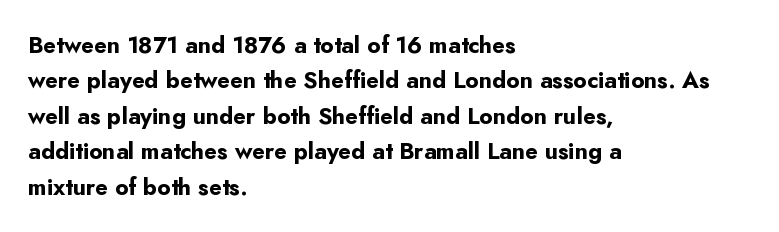
Q: Is the text bold? A: Yes.
Q: Is the text italic (slanted)? A: No, it is upright.
Q: Is the text underlined? A: No.
Q: How is the paragraph aligned? A: Left-aligned.
Q: Is the spacing between letters normal or unusually wide? A: Normal.
Q: Is the spacing between lines tight, normal or loose? A: Normal.
